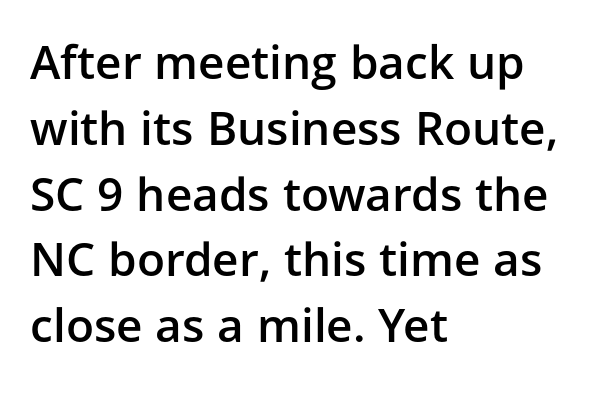
Q: Is the text bold? A: Semi-bold.
Q: Is the text italic (slanted)? A: No, it is upright.
Q: Is the typeface a serif or a sans-serif typeface? A: Sans-serif.
Q: Is the text underlined? A: No.
Q: How is the paragraph aligned? A: Left-aligned.
Q: Is the spacing between letters normal or unusually wide? A: Normal.
Q: Is the spacing between lines tight, normal or loose? A: Normal.
Q: Width (condensed, normal, or wide)? A: Normal.
Q: Stroke contrast? A: Low.
Q: x-height? A: Medium.
Q: Monospaced? A: No.
